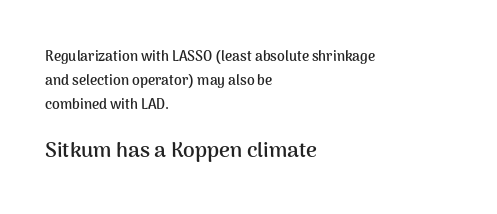
{"italic": "no", "bold": "yes", "underline": "no", "align": "left", "line_spacing_ratio": 1.71, "letter_spacing": "normal", "letter_spacing_em": 0.0, "larger_block": "second", "size_ratio": 1.5, "glyph_px": 21}
